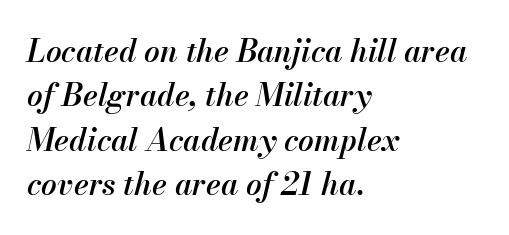
These lines are rendered in a variable-pitch font. Default kerning and tracking; the words read as compact shapes. The typesetting leans somewhat heavy: a semibold. Descender tails drop into unmarked territory.
